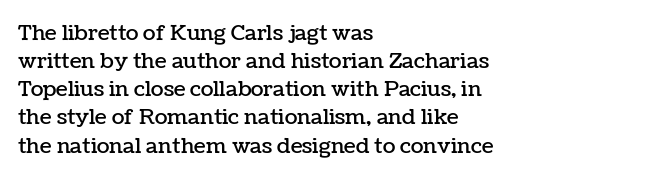
Teacher's note: observe the even left margin — that is flush-left alignment. No italicization has been applied; the sample stays upright. Clear beneath every line of the passage. Honestly, the letter spacing is just normal — you wouldn't notice it. A typesetter would call this leading conventional body-copy spacing.
